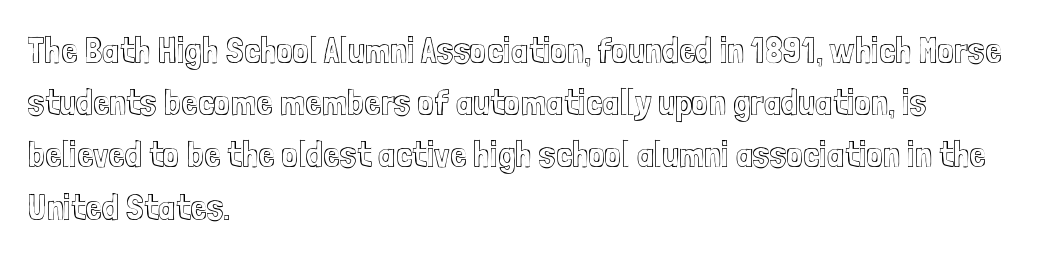
Q: Is the text italic (slanted)? A: No, it is upright.
Q: Is the text underlined? A: No.
Q: How is the paragraph aligned? A: Left-aligned.
Q: Is the spacing between letters normal or unusually wide? A: Normal.
Q: Is the spacing between lines tight, normal or loose? A: Normal.
Q: Width (condensed, normal, or wide)? A: Condensed.
Q: x-height? A: Medium.
Q: Monospaced? A: No.
